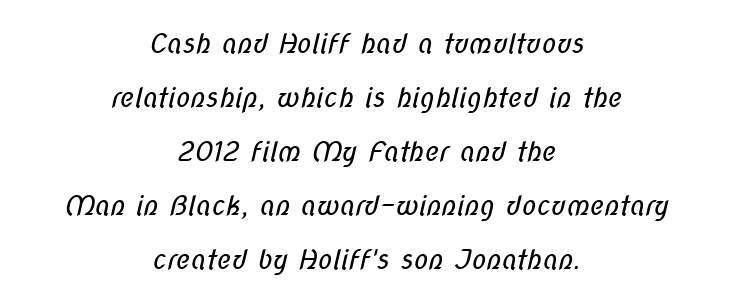
The image shows 27 px text type; set centered, loose line spacing (2.0x), normal letter spacing, not underlined.
